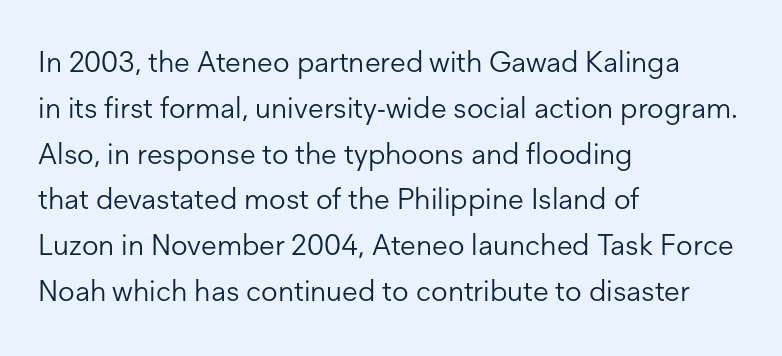
A typesetter would call this proportional, since set widths differ per character. This sample keeps an unexceptional amount of space between lines. The face used here is rendered with its standard letterfit. Where is the straight margin? On the left. The typeface chosen for these lines omits serifs. Unbolded letterforms with no extra heft.
